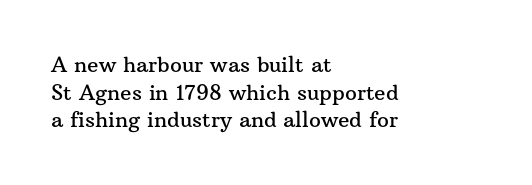
Line starts are locked; line ends wander. Leading matches the norm, producing a regular column. Characters remain perfectly vertical along every line. The area under the type is left untouched. Caption: standard tracking, unaltered.
